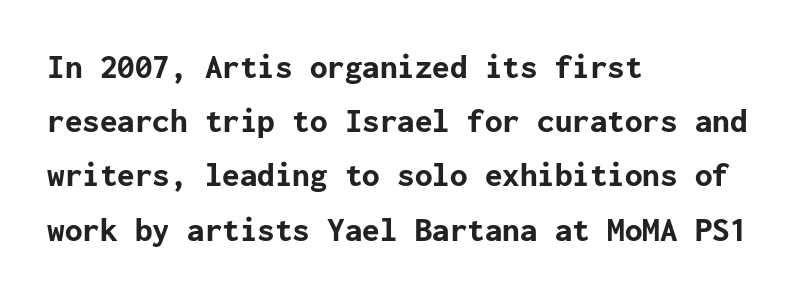
{"serif": "no", "italic": "no", "bold": "yes", "weight": "bold", "width": "normal", "stroke_contrast": "low", "x_height": "medium", "underline": "no", "align": "left", "line_spacing": "normal", "line_spacing_ratio": 1.55, "letter_spacing": "normal", "letter_spacing_em": 0.0, "glyph_px": 35}
